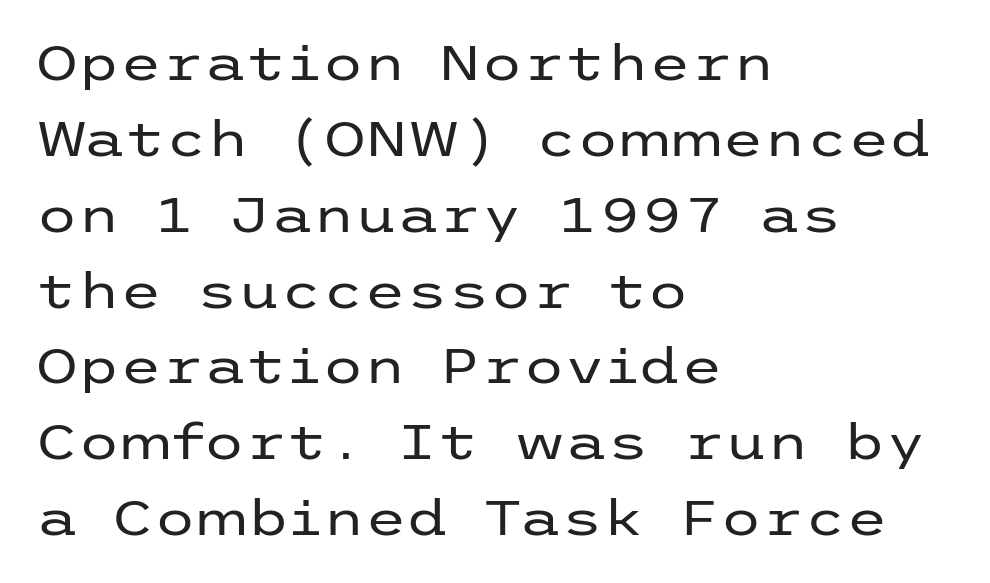
{"serif": "no", "italic": "no", "bold": "no", "weight": "regular", "width": "wide", "stroke_contrast": "low", "x_height": "medium", "underline": "no", "align": "left", "line_spacing": "normal", "line_spacing_ratio": 1.58, "letter_spacing": "normal", "letter_spacing_em": 0.0, "glyph_px": 48}
